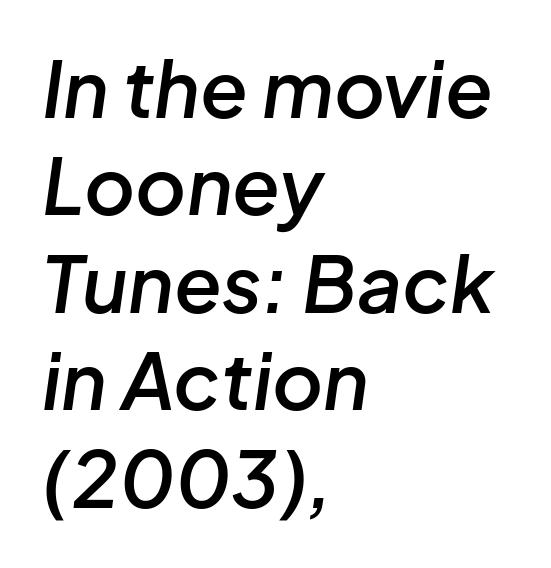
Q: Is the text bold? A: Semi-bold.
Q: Is the text italic (slanted)? A: Yes, it leans right by about 8 degrees.
Q: Is the text underlined? A: No.
Q: How is the paragraph aligned? A: Left-aligned.
Q: Is the spacing between letters normal or unusually wide? A: Normal.
Q: Is the spacing between lines tight, normal or loose? A: Normal.
Q: Width (condensed, normal, or wide)? A: Normal.
Q: Stroke contrast? A: Low.
Q: x-height? A: Medium.
Q: Monospaced? A: No.
